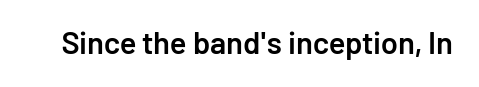
The space directly below the letters is spotless. The letters advance in unequal steps, a hallmark of proportional type. Look at the stroke-to-counter ratio: somewhat heavy, a semibold. Glyph-to-glyph distance matches everyday printed text.
